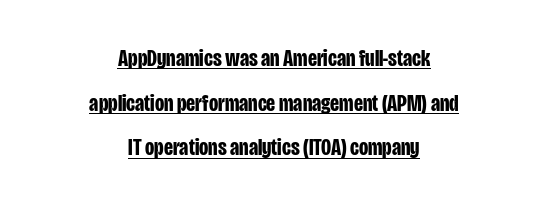
{"italic": "no", "bold": "yes", "underline": "yes", "align": "center", "line_spacing_ratio": 1.86, "letter_spacing": "normal", "letter_spacing_em": 0.0, "glyph_px": 24}
